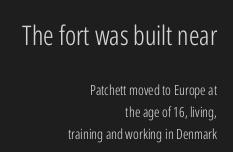
The image shows 27 px text type, upright; set right-aligned, normal line spacing (1.58x), normal letter spacing, not underlined; the first (top) block is 1.93x larger.
